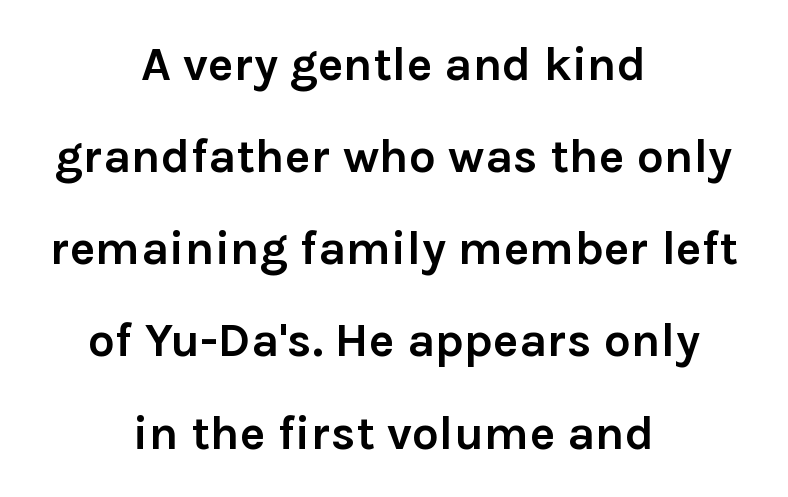
Caption: multi-line text, centered on the measure. Unlike a traditional serif, this face leaves its strokes unadorned. These lines were composed using upright roman letters. The passage shown is emphatically bold. Do the characters align in a grid? No, the font is proportional. You could call the tracking neutral — neither tight nor loose.
